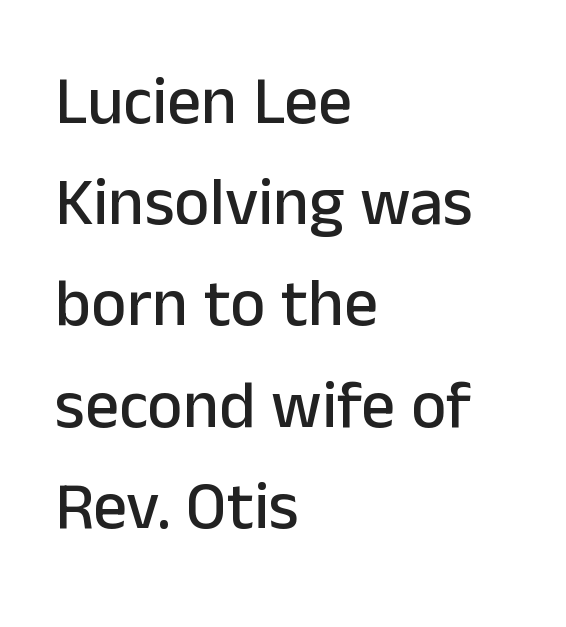
The image shows 67 px sans-serif type, upright; set left-aligned, normal line spacing (1.51x), normal letter spacing, not underlined; low stroke contrast and a medium x-height.
